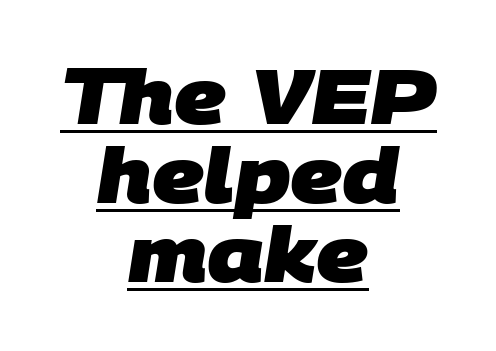
A typesetter would call this proportional, since set widths differ per character. Compared with typical body copy, the letter spacing here is the same. Type style note: lacks serifs. In terms of leading, this rendering errs on the cramped side.
